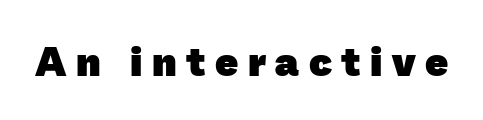
Q: Is the text bold? A: Yes.
Q: Is the typeface a serif or a sans-serif typeface? A: Sans-serif.
Q: Is the text underlined? A: No.
Q: Is the spacing between letters normal or unusually wide? A: Unusually wide.
Q: Width (condensed, normal, or wide)? A: Normal.
Q: Stroke contrast? A: Low.
Q: x-height? A: Medium.
Q: Monospaced? A: No.
